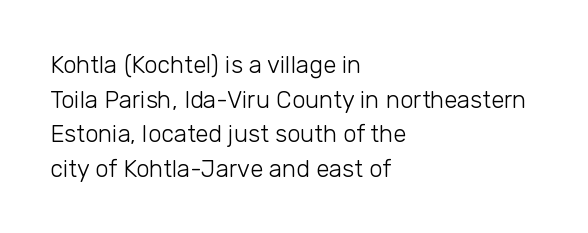
Q: Is the text bold? A: No.
Q: Is the text italic (slanted)? A: No, it is upright.
Q: Is the text underlined? A: No.
Q: How is the paragraph aligned? A: Left-aligned.
Q: Is the spacing between letters normal or unusually wide? A: Normal.
Q: Is the spacing between lines tight, normal or loose? A: Normal.
